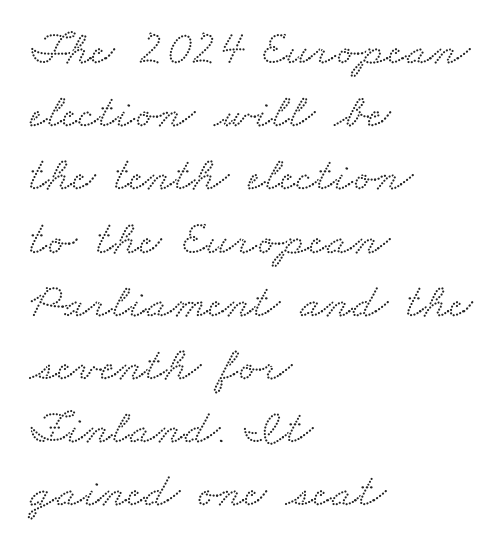
The image shows 49 px wide type; set left-aligned, normal line spacing (1.29x), normal letter spacing, not underlined; low stroke contrast and a small x-height.
